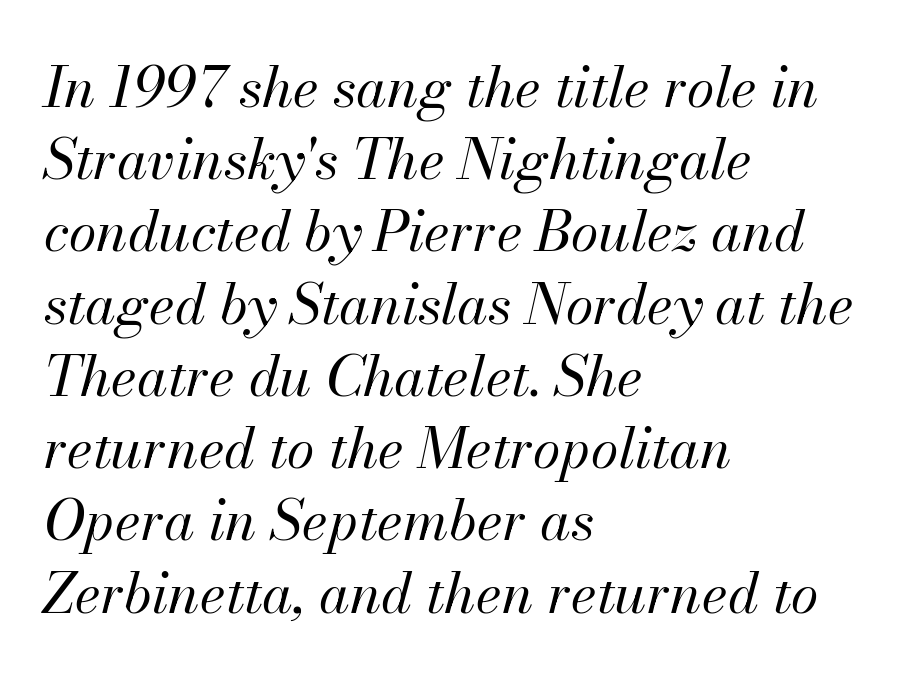
{"italic": "yes", "lean": "right", "slant_degrees": 13, "bold": "no", "weight": "regular", "width": "normal", "stroke_contrast": "medium", "x_height": "small", "monospaced": "no", "underline": "no", "align": "left", "line_spacing": "normal", "line_spacing_ratio": 1.29, "letter_spacing": "normal", "letter_spacing_em": 0.0, "glyph_px": 56}
